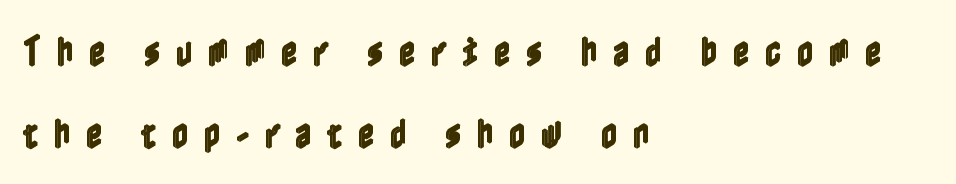
Q: Is the text italic (slanted)? A: No, it is upright.
Q: Is the text underlined? A: No.
Q: How is the paragraph aligned? A: Left-aligned.
Q: Is the spacing between letters normal or unusually wide? A: Unusually wide.
Q: Is the spacing between lines tight, normal or loose? A: Loose.
Q: Width (condensed, normal, or wide)? A: Condensed.
Q: x-height? A: Medium.
